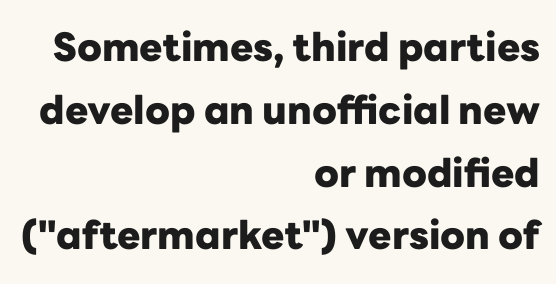
Serif or sans? Sans — the stroke terminals are bare. Does the lettering tilt? It doesn't — this is upright. A flush-right, rag-left setting is used for this passage. These lines are rendered in a variable-pitch font.
